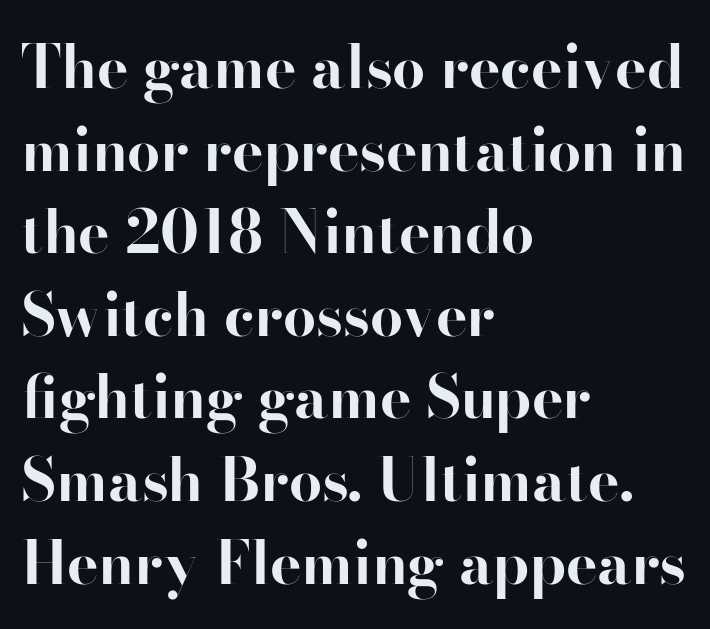
Q: Is the text bold? A: Yes.
Q: Is the text italic (slanted)? A: No, it is upright.
Q: Is the typeface a serif or a sans-serif typeface? A: Serif.
Q: Is the text underlined? A: No.
Q: How is the paragraph aligned? A: Left-aligned.
Q: Is the spacing between letters normal or unusually wide? A: Normal.
Q: Is the spacing between lines tight, normal or loose? A: Normal.
Q: Width (condensed, normal, or wide)? A: Normal.
Q: Stroke contrast? A: High.
Q: x-height? A: Small.
Q: Monospaced? A: No.
